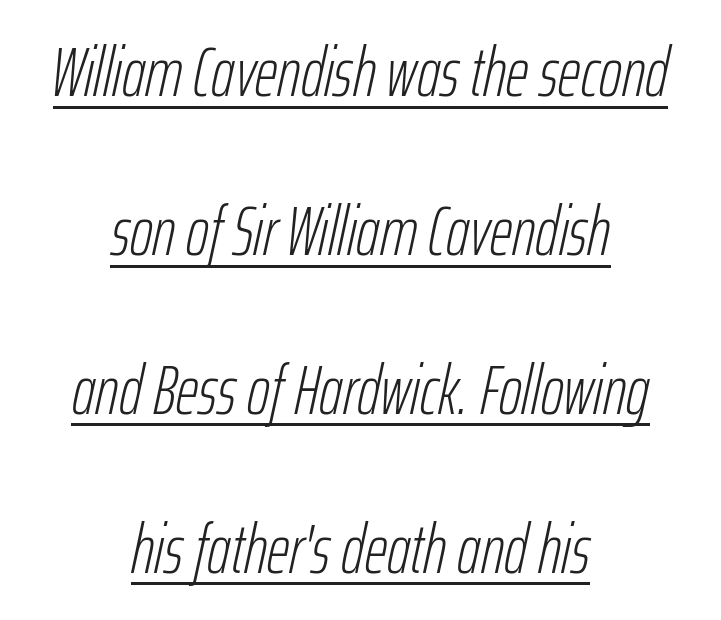
Q: Is the text bold? A: No.
Q: Is the text italic (slanted)? A: Yes, it leans right by about 12 degrees.
Q: Is the text underlined? A: Yes.
Q: How is the paragraph aligned? A: Centered.
Q: Is the spacing between letters normal or unusually wide? A: Normal.
Q: Is the spacing between lines tight, normal or loose? A: Loose.
Q: Width (condensed, normal, or wide)? A: Condensed.
Q: Stroke contrast? A: Low.
Q: x-height? A: Medium.
Q: Monospaced? A: No.
